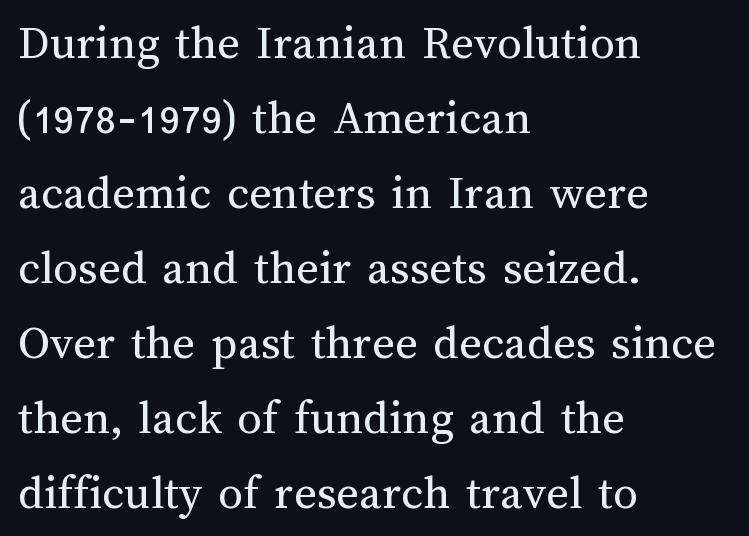
{"italic": "no", "bold": "no", "weight": "regular", "width": "normal", "stroke_contrast": "medium", "x_height": "medium", "monospaced": "no", "underline": "no", "align": "left", "line_spacing": "normal", "line_spacing_ratio": 1.53, "letter_spacing": "normal", "letter_spacing_em": 0.0, "glyph_px": 49}
